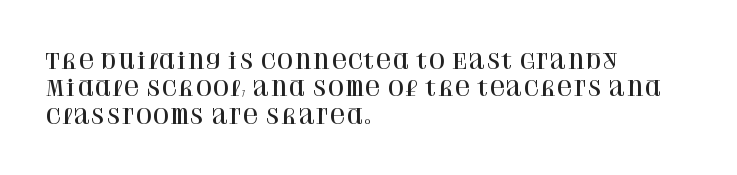
The image shows 21 px text type, upright; set left-aligned, normal line spacing (1.3x), normal letter spacing, not underlined.
